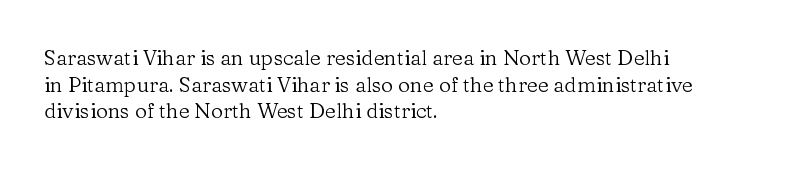
{"italic": "no", "bold": "no", "underline": "no", "align": "left", "line_spacing": "normal", "line_spacing_ratio": 1.27, "letter_spacing": "normal", "letter_spacing_em": 0.0, "glyph_px": 21}
